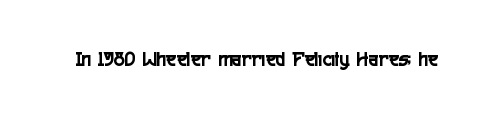
The image shows 21 px text type, upright; set normal letter spacing, not underlined.
